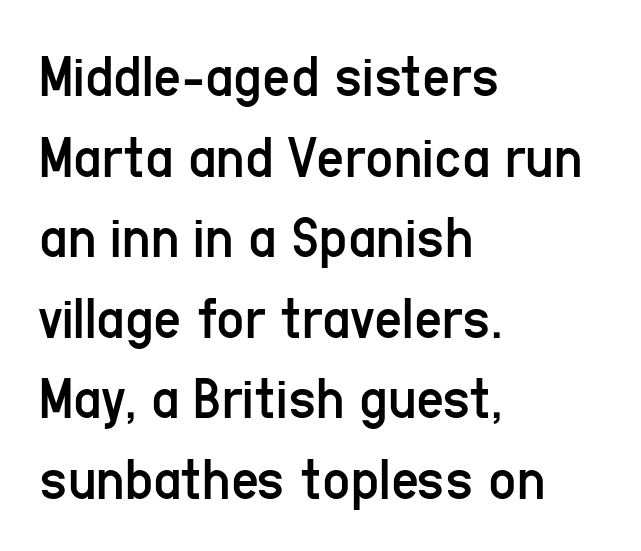
Is the letter spacing exaggerated? No — it looks like the ordinary default. Each stroke keeps to a modest, everyday thickness or less. Is the block centered? No — it sits flush against the left margin. This rendering employs a face without finishing strokes, i.e., a sans-serif. Only glyphs here, with clear space below each row. Upright lettering throughout.
